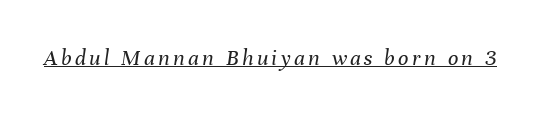
A quiet, ordinary-to-light weight characterises the typeface. It's the slanting kind of type. The specimen includes a rule beneath the text block's lines.
